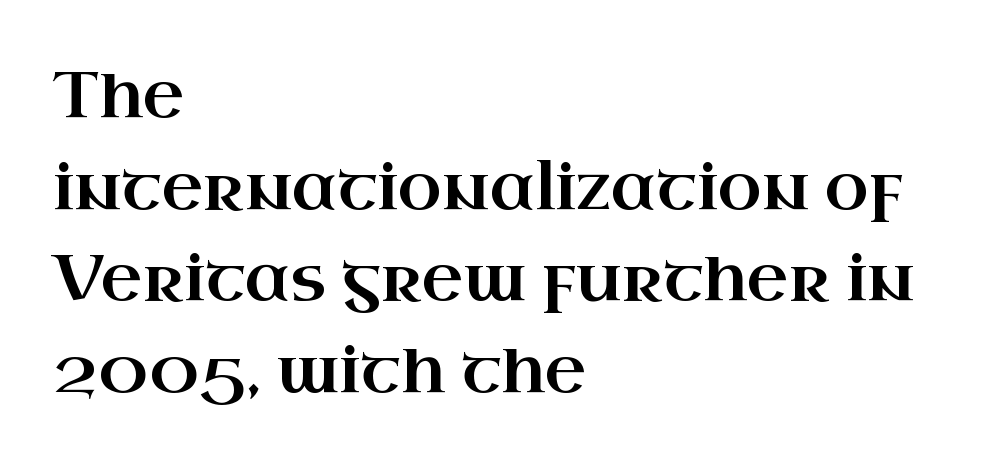
The image shows 64 px wide serif type, upright; set left-aligned, normal line spacing (1.43x), normal letter spacing, not underlined; high stroke contrast and a small x-height.
